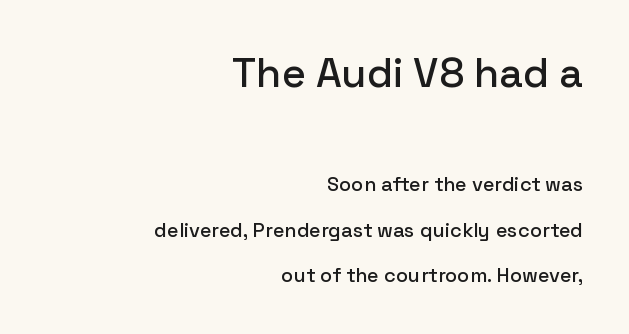
{"serif": "no", "italic": "no", "width": "normal", "stroke_contrast": "low", "x_height": "medium", "monospaced": "no", "underline": "no", "align": "right", "line_spacing": "loose", "line_spacing_ratio": 2.26, "letter_spacing": "normal", "letter_spacing_em": 0.0, "larger_block": "first", "size_ratio": 2.05, "glyph_px": 41}
